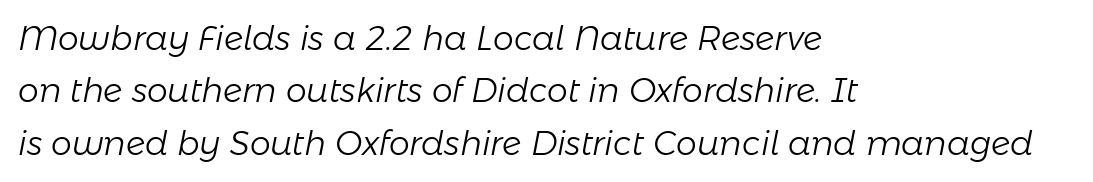
The image shows 33 px light type, italic (leaning right); set left-aligned, normal line spacing (1.59x), normal letter spacing, not underlined; low stroke contrast and a medium x-height.
